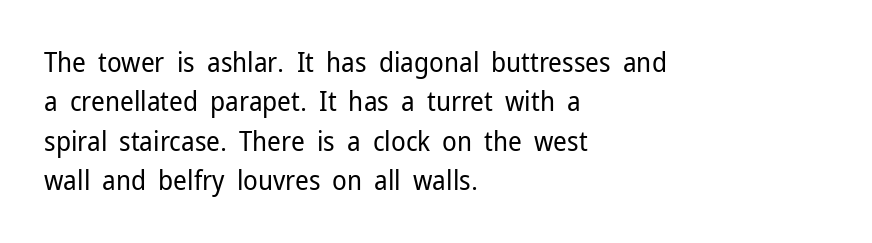
{"italic": "no", "bold": "no", "underline": "no", "align": "left", "line_spacing": "normal", "line_spacing_ratio": 1.46, "letter_spacing": "normal", "letter_spacing_em": 0.0, "glyph_px": 27}
